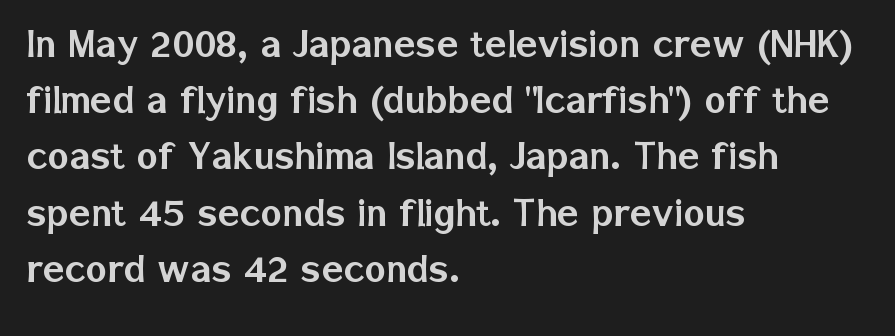
{"serif": "no", "italic": "no", "width": "normal", "stroke_contrast": "low", "x_height": "medium", "monospaced": "no", "underline": "no", "align": "left", "line_spacing": "normal", "line_spacing_ratio": 1.25, "letter_spacing": "normal", "letter_spacing_em": 0.0, "glyph_px": 45}
